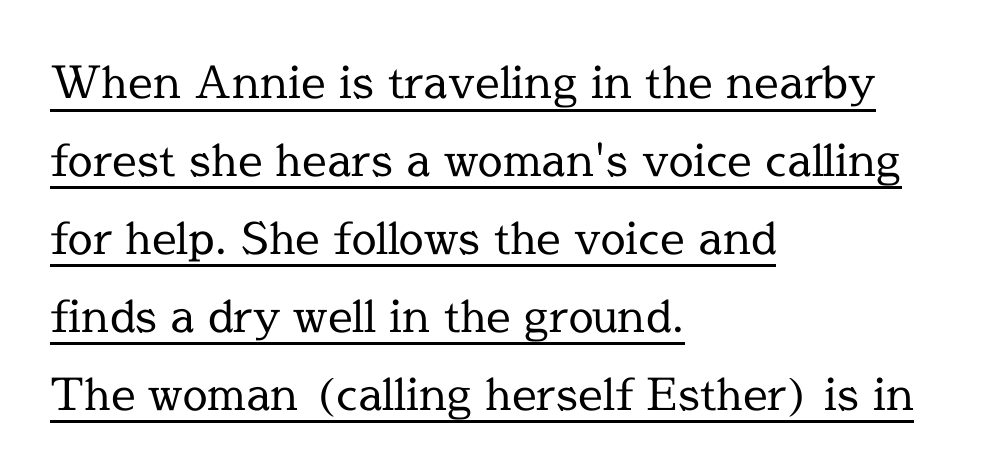
{"serif": "yes", "italic": "no", "bold": "no", "weight": "regular", "width": "normal", "x_height": "medium", "monospaced": "no", "underline": "yes", "align": "left", "line_spacing_ratio": 1.77, "letter_spacing": "normal", "letter_spacing_em": 0.0, "glyph_px": 44}
